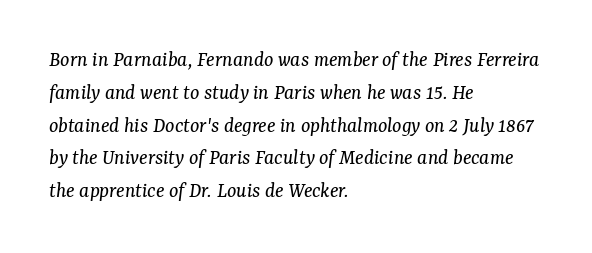
Q: Is the text bold? A: No.
Q: Is the text italic (slanted)? A: Yes, it leans right by about 7 degrees.
Q: Is the text underlined? A: No.
Q: How is the paragraph aligned? A: Left-aligned.
Q: Is the spacing between letters normal or unusually wide? A: Normal.
Q: Is the spacing between lines tight, normal or loose? A: Normal.
